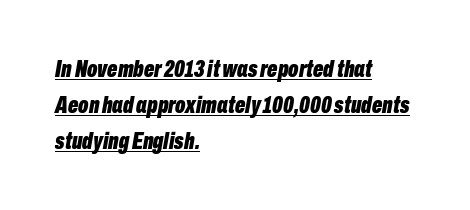
Q: Is the text bold? A: Yes.
Q: Is the text italic (slanted)? A: Yes, it leans right by about 10 degrees.
Q: Is the text underlined? A: Yes.
Q: How is the paragraph aligned? A: Left-aligned.
Q: Is the spacing between letters normal or unusually wide? A: Normal.
Q: Is the spacing between lines tight, normal or loose? A: Normal.
